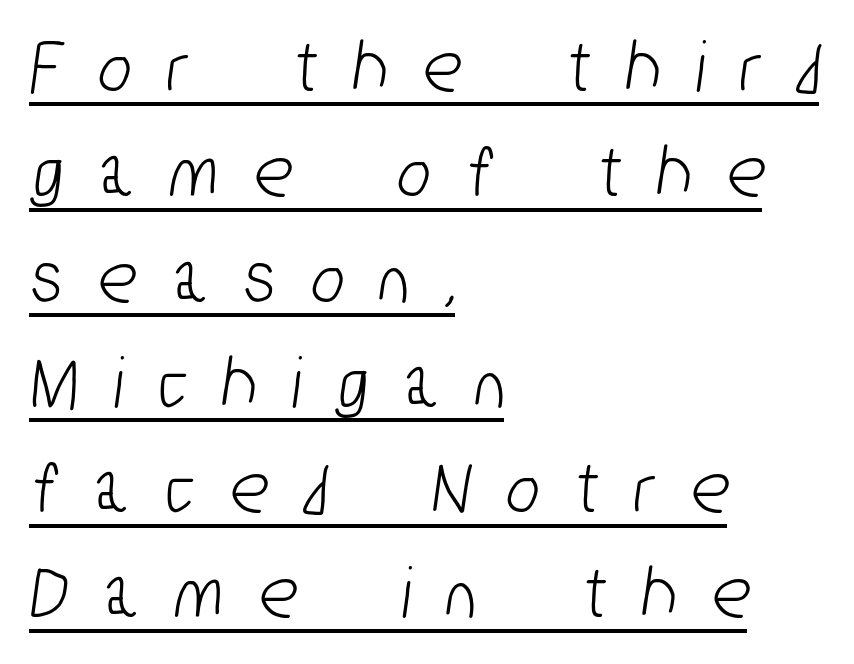
Q: Is the typeface a serif or a sans-serif typeface? A: Sans-serif.
Q: Is the text underlined? A: Yes.
Q: How is the paragraph aligned? A: Left-aligned.
Q: Is the spacing between letters normal or unusually wide? A: Unusually wide.
Q: Is the spacing between lines tight, normal or loose? A: Normal.
Q: Width (condensed, normal, or wide)? A: Condensed.
Q: Stroke contrast? A: Low.
Q: x-height? A: Medium.
Q: Monospaced? A: No.
